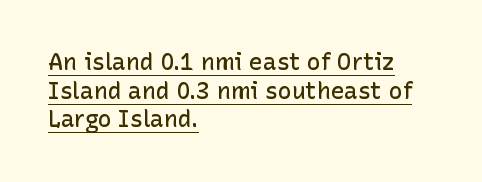
{"italic": "no", "bold": "semi", "underline": "yes", "align": "left", "line_spacing_ratio": 1.24, "letter_spacing": "normal", "letter_spacing_em": 0.0, "glyph_px": 23}
